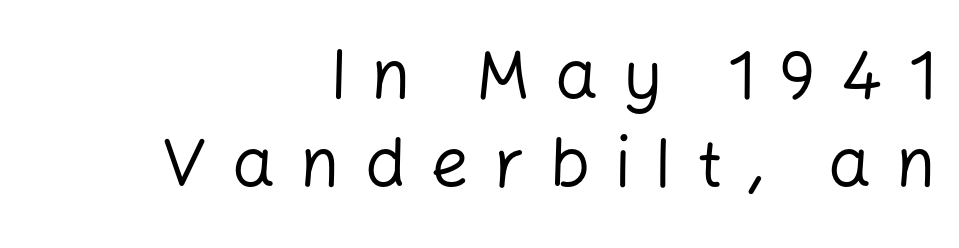
On a weight scale, this lands at 450 or below. This rendering uses right alignment, leaving the left contour irregular. Nope, not italic — everything's standing straight. Honestly, the row spacing looks completely unremarkable. The letters advance in unequal steps, a hallmark of proportional type. Glance below the letters and you will spot only blank space.
